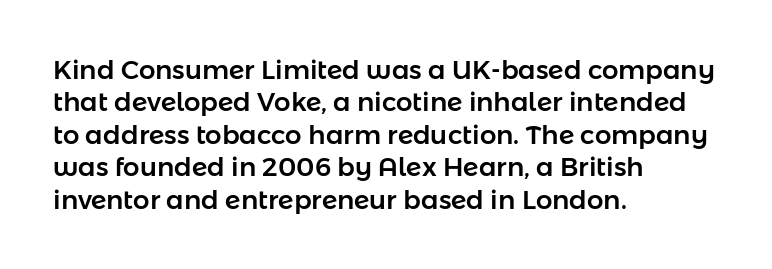
Q: Is the text italic (slanted)? A: No, it is upright.
Q: Is the text underlined? A: No.
Q: How is the paragraph aligned? A: Left-aligned.
Q: Is the spacing between letters normal or unusually wide? A: Normal.
Q: Is the spacing between lines tight, normal or loose? A: Normal.
